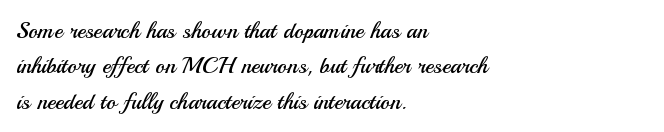
The image shows 23 px text type; set left-aligned, normal line spacing (1.54x), normal letter spacing, not underlined.
